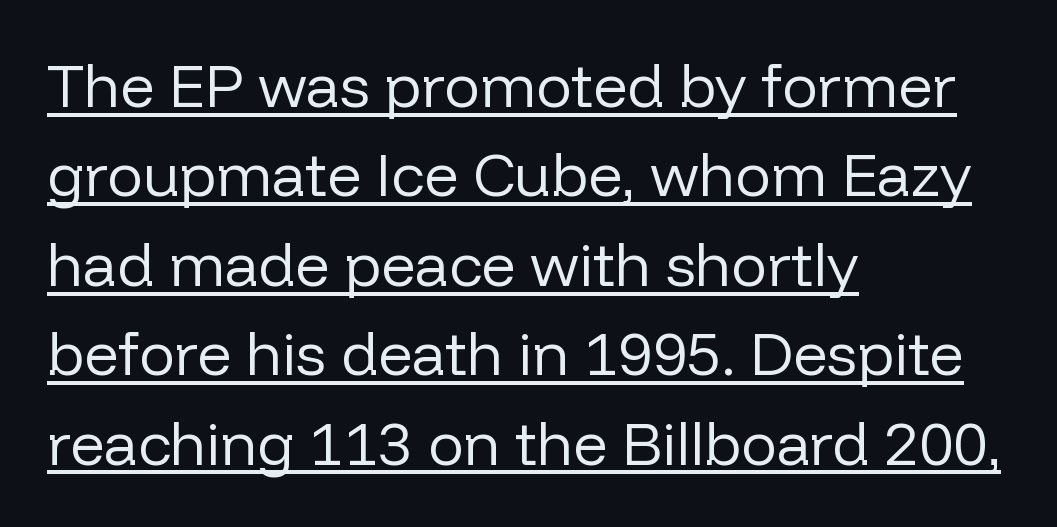
Evenly set lines give the paragraph a standard silhouette. These lines are set flush left with a ragged right edge. You could not count columns in this text — the font is proportionally spaced. The letters look calm and open, with moderate or lighter stems.
